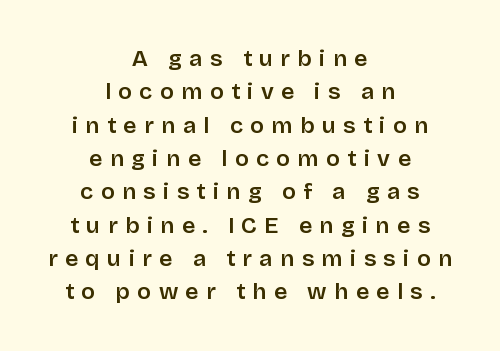
The image shows 23 px text type, upright; set centered, normal line spacing (1.45x), unusually wide letter spacing (+0.32 em), not underlined.
